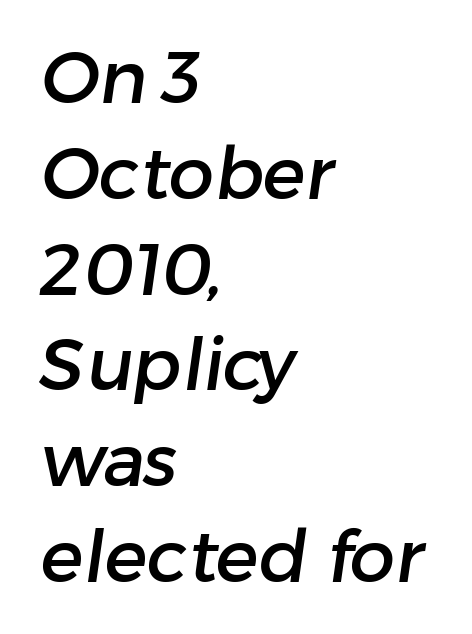
Honestly, the row spacing looks completely unremarkable. These lines stack with their left ends in a neat column. No word sits above an underline. Does the type have serifs? No, each stem ends abruptly. Character widths vary here, with narrow letters taking less room than wide ones. The line texture is even and compact thanks to regular tracking.
